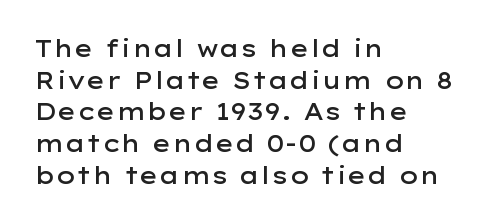
{"italic": "no", "bold": "semi", "underline": "no", "align": "left", "line_spacing": "normal", "line_spacing_ratio": 1.38, "letter_spacing": "normal", "letter_spacing_em": 0.0, "glyph_px": 23}
